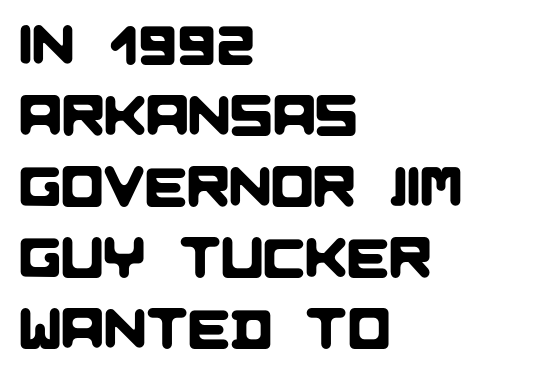
Q: Is the typeface a serif or a sans-serif typeface? A: Sans-serif.
Q: Is the text underlined? A: No.
Q: How is the paragraph aligned? A: Left-aligned.
Q: Is the spacing between letters normal or unusually wide? A: Normal.
Q: Is the spacing between lines tight, normal or loose? A: Normal.
Q: Width (condensed, normal, or wide)? A: Normal.
Q: Stroke contrast? A: Low.
Q: x-height? A: Large.
Q: Monospaced? A: No.
